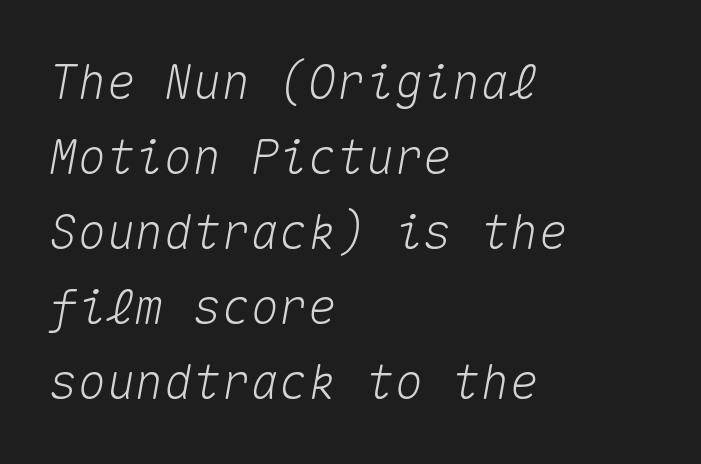
{"italic": "yes", "lean": "right", "slant_degrees": 10, "width": "normal", "stroke_contrast": "medium", "x_height": "medium", "monospaced": "yes", "underline": "no", "align": "left", "line_spacing": "normal", "line_spacing_ratio": 1.56, "letter_spacing": "normal", "letter_spacing_em": 0.0, "glyph_px": 48}
